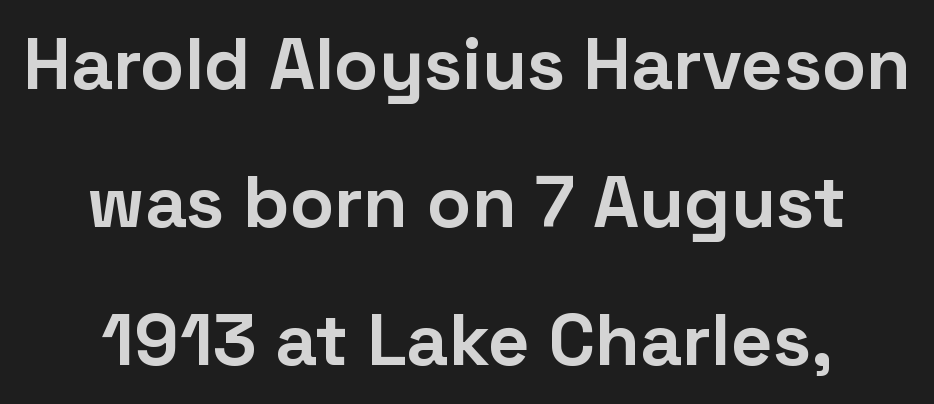
The image shows 73 px bold sans-serif type, upright; set centered, line spacing 1.89x, normal letter spacing, not underlined; low stroke contrast and a medium x-height.
